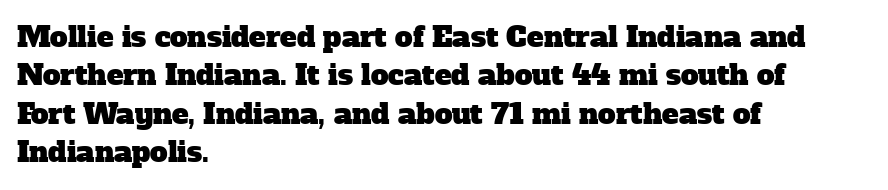
Spacing between characters is what you'd get straight out of the box. The designer went with a serif here, giving each stem small feet. The lines sit at an ordinary, default distance from one another. The rendering uses natural spacing where letterforms have individual widths. Horizontal alignment here is leftward, the default for most running prose. The specimen omits any rule beneath the text block's lines.
